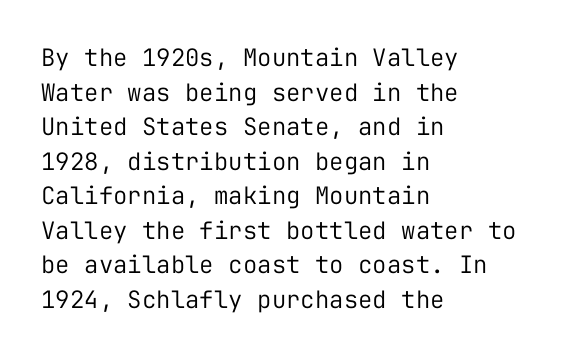
Q: Is the text bold? A: No.
Q: Is the text italic (slanted)? A: No, it is upright.
Q: Is the text underlined? A: No.
Q: How is the paragraph aligned? A: Left-aligned.
Q: Is the spacing between letters normal or unusually wide? A: Normal.
Q: Is the spacing between lines tight, normal or loose? A: Normal.
